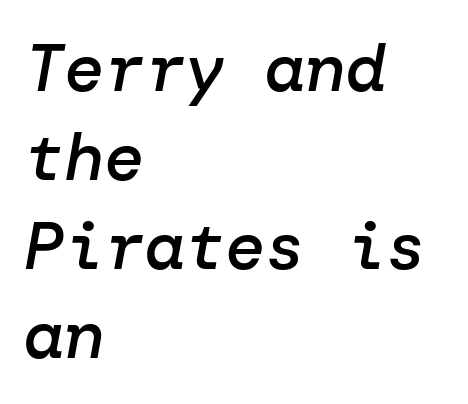
Q: Is the text bold? A: Semi-bold.
Q: Is the text italic (slanted)? A: Yes, it leans right by about 10 degrees.
Q: Is the text underlined? A: No.
Q: How is the paragraph aligned? A: Left-aligned.
Q: Is the spacing between letters normal or unusually wide? A: Normal.
Q: Is the spacing between lines tight, normal or loose? A: Normal.
Q: Width (condensed, normal, or wide)? A: Normal.
Q: Stroke contrast? A: Low.
Q: x-height? A: Medium.
